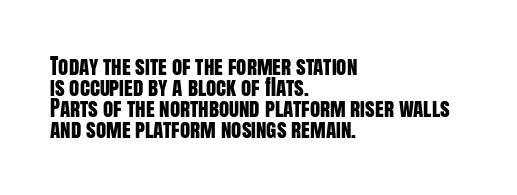
{"italic": "no", "underline": "no", "align": "left", "line_spacing": "tight", "line_spacing_ratio": 1.0, "letter_spacing": "normal", "letter_spacing_em": 0.0, "glyph_px": 21}
